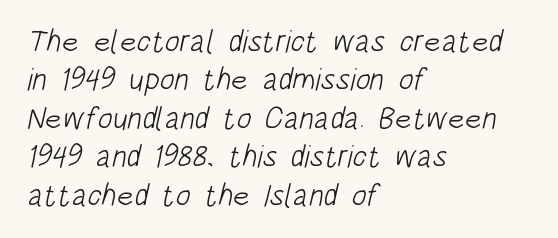
The image shows 31 px light, condensed sans-serif type; set left-aligned, line spacing 1.24x, normal letter spacing, not underlined; low stroke contrast and a large x-height.
